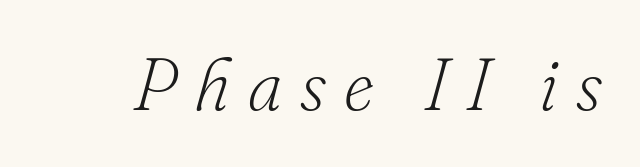
{"serif": "yes", "italic": "yes", "lean": "right", "slant_degrees": 16, "bold": "no", "weight": "light", "width": "normal", "stroke_contrast": "low", "x_height": "small", "monospaced": "no", "underline": "no", "letter_spacing": "wide", "letter_spacing_em": 0.25, "glyph_px": 73}
